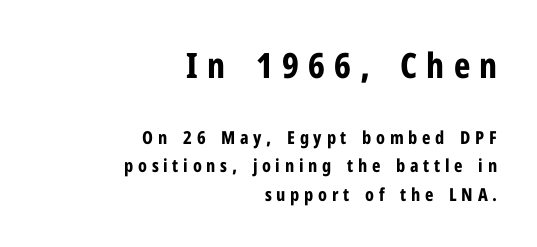
The image shows 35 px bold, condensed sans-serif type, upright; set right-aligned, normal line spacing (1.59x), unusually wide letter spacing (+0.26 em), not underlined; the first (top) block is 1.94x larger; low stroke contrast and a medium x-height.
